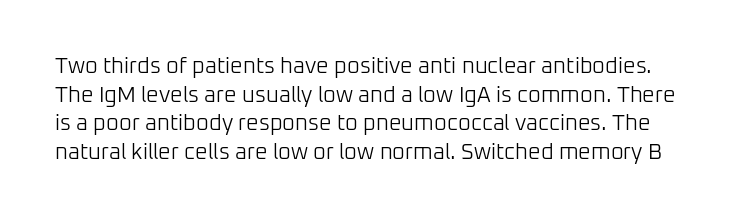
Q: Is the text bold? A: No.
Q: Is the text italic (slanted)? A: No, it is upright.
Q: Is the text underlined? A: No.
Q: Is the spacing between letters normal or unusually wide? A: Normal.
Q: Is the spacing between lines tight, normal or loose? A: Normal.
